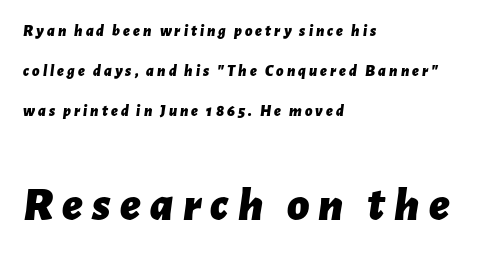
{"italic": "yes", "lean": "right", "slant_degrees": 7, "bold": "yes", "weight": "bold", "width": "normal", "stroke_contrast": "low", "x_height": "medium", "monospaced": "no", "underline": "no", "align": "left", "line_spacing": "loose", "line_spacing_ratio": 2.49, "larger_block": "second", "size_ratio": 3.0, "glyph_px": 48}
